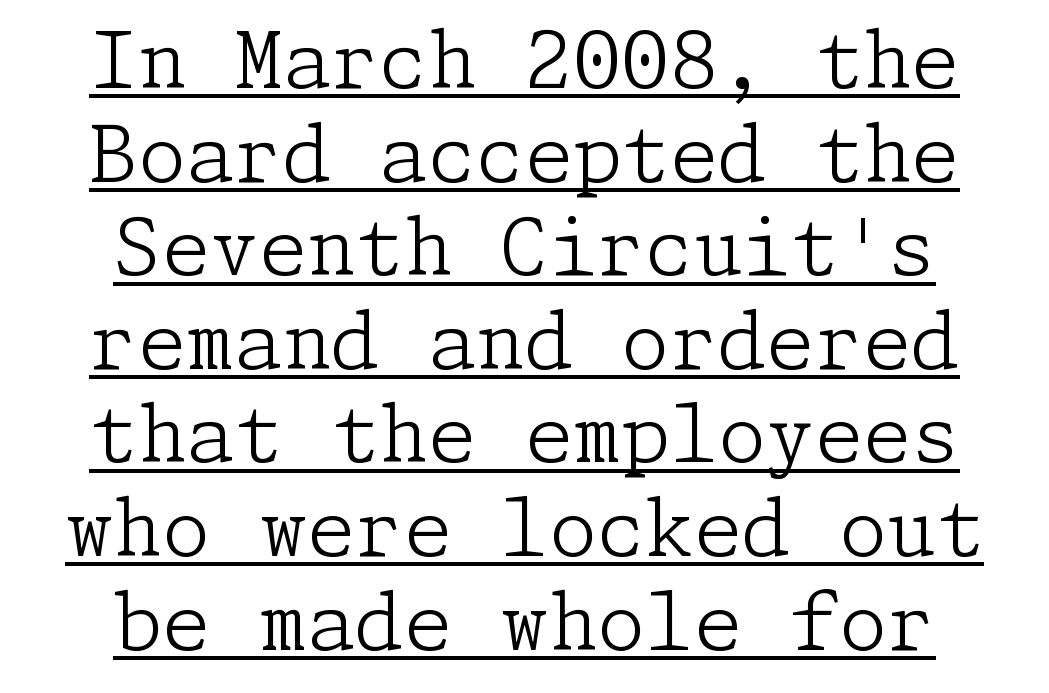
Posture: upright roman. These lines keep a tight, regular rhythm from letter to letter. Weight class: somewhere from thin through regular. Teacher's note: observe the equal gaps on both sides — that is centered alignment. Notice how a bar underscores the lettering throughout.
